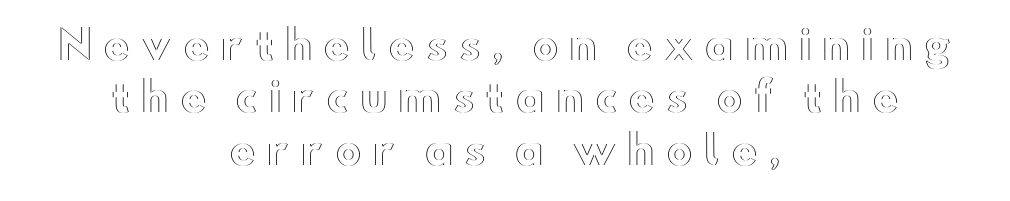
The image shows 40 px wide type, upright; set centered, normal line spacing (1.31x), unusually wide letter spacing (+0.27 em), not underlined; a small x-height.
